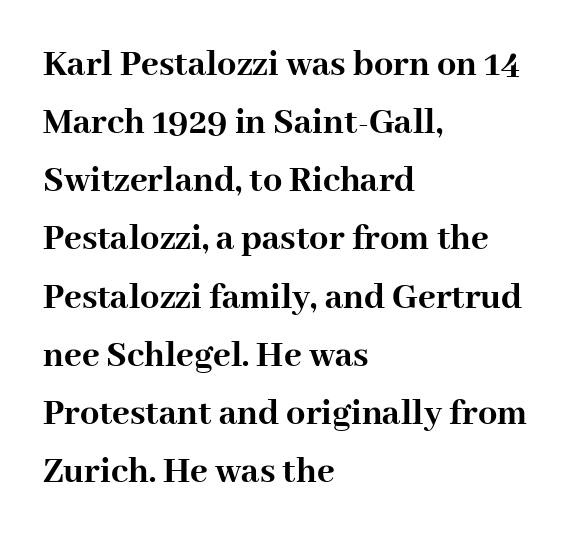
The string is rendered with underlining switched off. Each letter keeps its own natural width here, so spacing adapts to shape. Is there much room between lines? A standard amount, neither cramped nor airy. The type family on display is of the serif kind.
